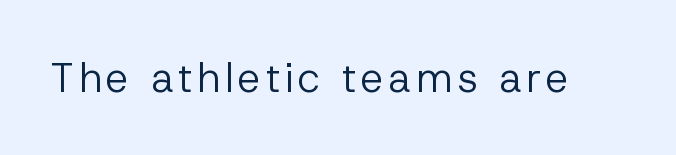
In terms of posture, this sample is upright. Type style note: lacks serifs. Anything drawn beneath the words? Only blank space. Proportional: the letters do not fall into vertical columns. A light-to-regular cut is what we see here.
